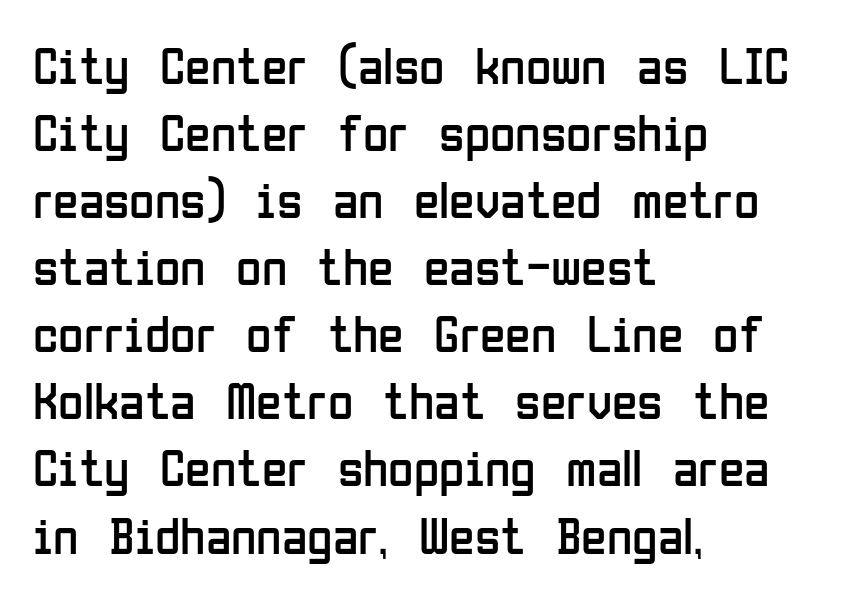
This sample keeps an unexceptional amount of space between lines. Vertical stems look standard width or narrower in stroke. Is the letter spacing exaggerated? No — it looks like the ordinary default. Note the varied advance widths — an 'i' is clearly narrower than an 'm'.
